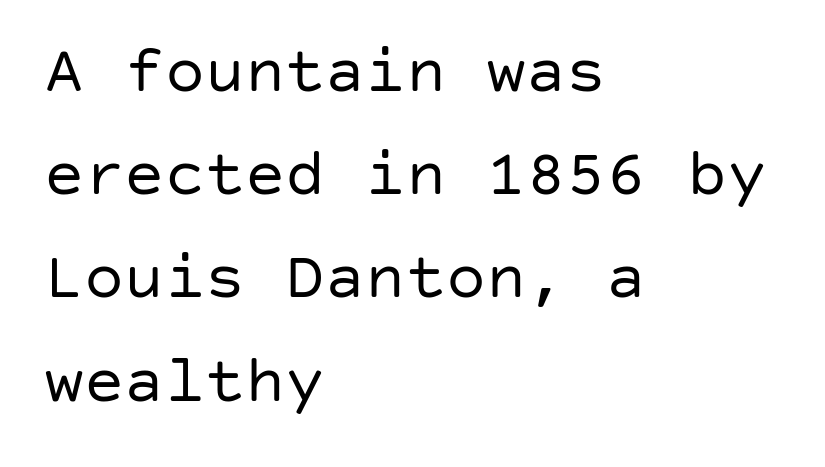
{"serif": "no", "italic": "no", "bold": "no", "weight": "regular", "width": "normal", "stroke_contrast": "low", "x_height": "large", "underline": "no", "align": "left", "line_spacing": "normal", "line_spacing_ratio": 1.54, "letter_spacing": "normal", "letter_spacing_em": 0.0, "glyph_px": 67}
